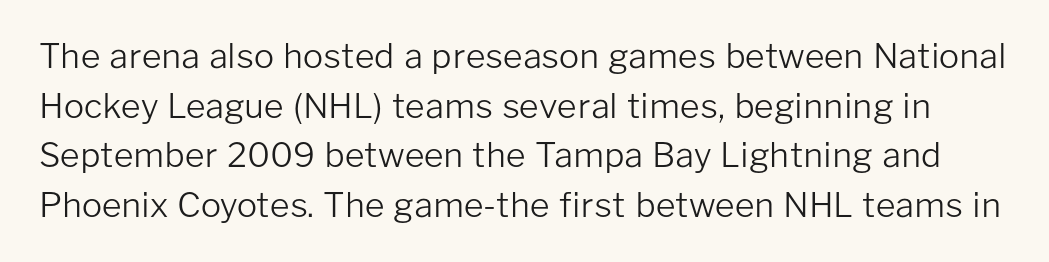
The image shows 34 px light sans-serif type, upright; set normal line spacing (1.46x), normal letter spacing, not underlined; low stroke contrast and a medium x-height.
